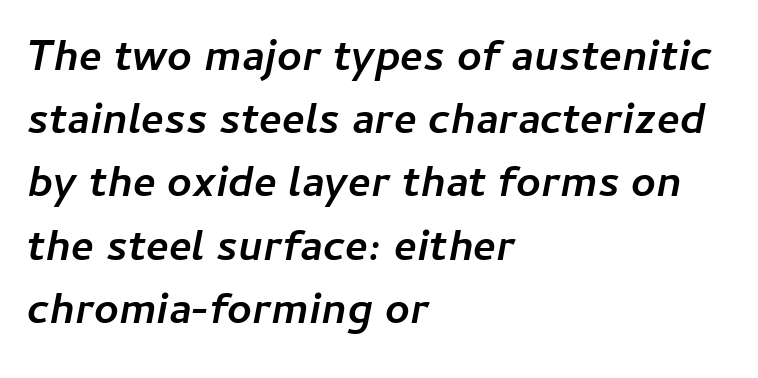
Character widths vary here, with narrow letters taking less room than wide ones. As a designer I'd log this as weight 700, bold. Students, observe: this is what conventionally led text looks like. This sample is left-justified, so line endings fall wherever the words run out. It's the slanting kind of type.
